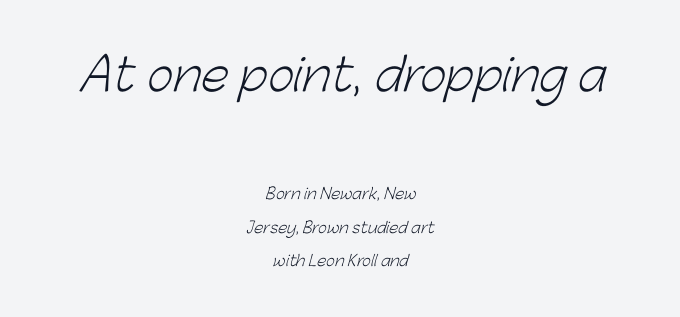
Q: Is the text bold? A: No.
Q: Is the typeface a serif or a sans-serif typeface? A: Sans-serif.
Q: Is the text underlined? A: No.
Q: How is the paragraph aligned? A: Centered.
Q: Is the spacing between letters normal or unusually wide? A: Normal.
Q: Is the spacing between lines tight, normal or loose? A: Loose.
Q: Which block of text is set in a larger size, the first (top) or the second (bottom)? A: The first (top) one.
Q: Width (condensed, normal, or wide)? A: Normal.
Q: Stroke contrast? A: Low.
Q: x-height? A: Medium.
Q: Monospaced? A: No.
